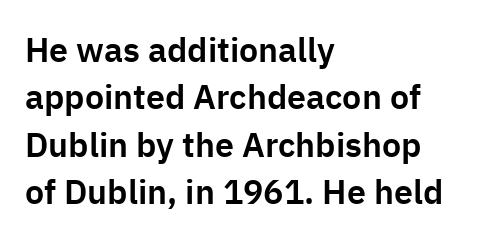
Q: Is the text italic (slanted)? A: No, it is upright.
Q: Is the typeface a serif or a sans-serif typeface? A: Sans-serif.
Q: Is the text underlined? A: No.
Q: How is the paragraph aligned? A: Left-aligned.
Q: Is the spacing between letters normal or unusually wide? A: Normal.
Q: Is the spacing between lines tight, normal or loose? A: Normal.
Q: Width (condensed, normal, or wide)? A: Normal.
Q: Stroke contrast? A: Low.
Q: x-height? A: Medium.
Q: Monospaced? A: No.
